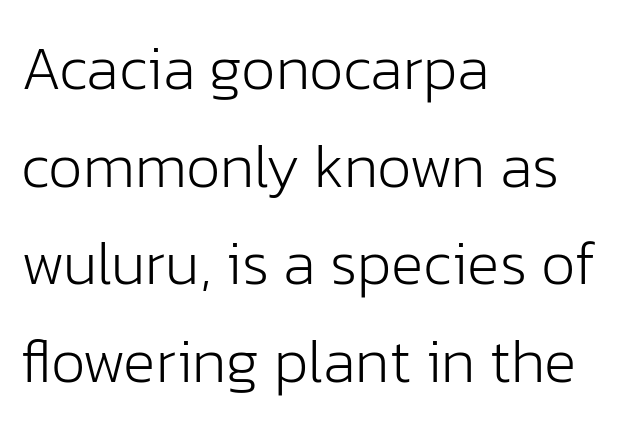
Q: Is the text bold? A: No.
Q: Is the text italic (slanted)? A: No, it is upright.
Q: Is the typeface a serif or a sans-serif typeface? A: Sans-serif.
Q: Is the text underlined? A: No.
Q: How is the paragraph aligned? A: Left-aligned.
Q: Is the spacing between letters normal or unusually wide? A: Normal.
Q: Is the spacing between lines tight, normal or loose? A: Normal.
Q: Width (condensed, normal, or wide)? A: Normal.
Q: Stroke contrast? A: Low.
Q: x-height? A: Medium.
Q: Monospaced? A: No.
